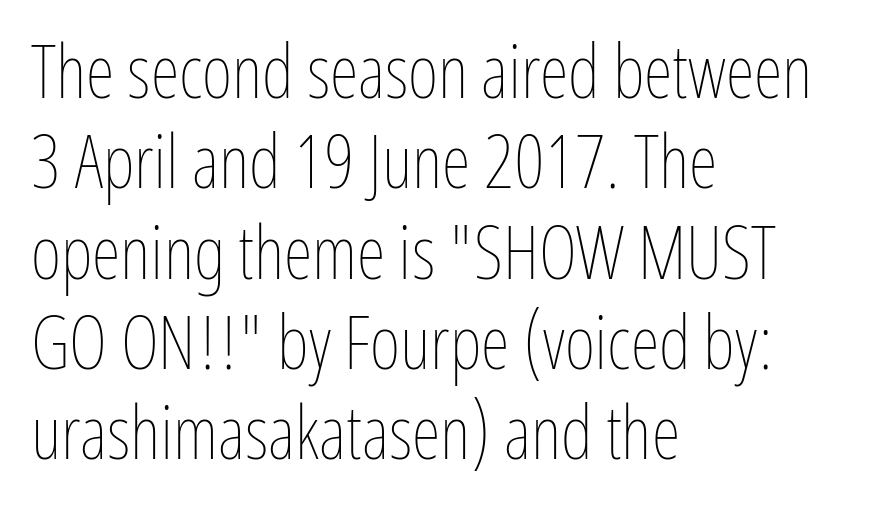
{"italic": "no", "bold": "no", "weight": "thin", "width": "condensed", "stroke_contrast": "low", "x_height": "medium", "monospaced": "no", "underline": "no", "align": "left", "line_spacing_ratio": 1.22, "letter_spacing": "normal", "letter_spacing_em": 0.0, "glyph_px": 74}
